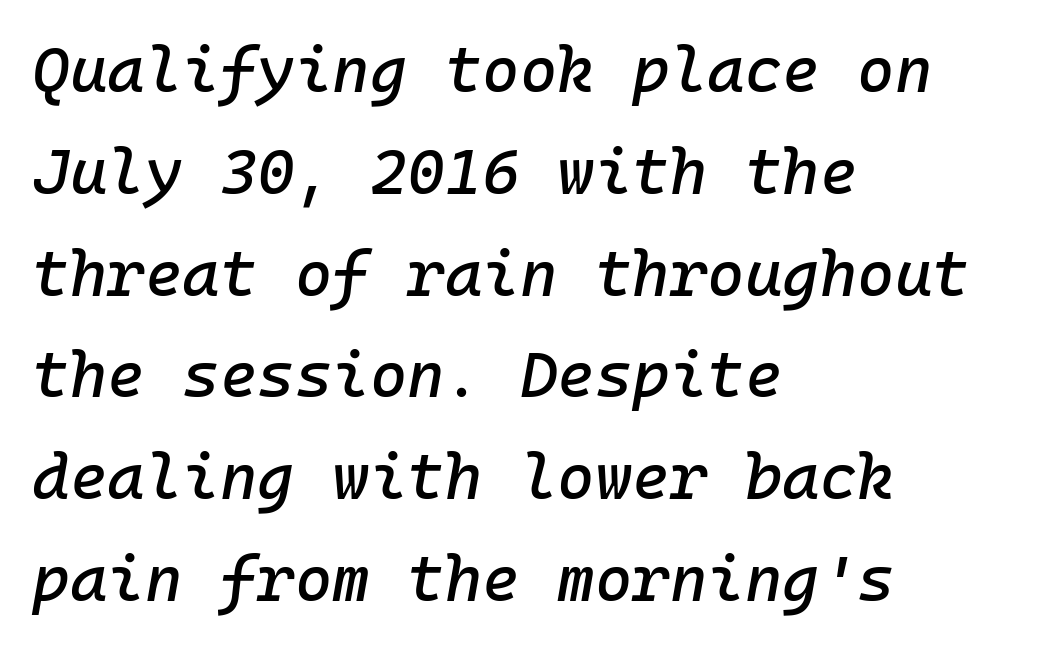
{"italic": "yes", "lean": "right", "slant_degrees": 10, "width": "normal", "stroke_contrast": "low", "x_height": "medium", "monospaced": "yes", "underline": "no", "align": "left", "line_spacing": "normal", "line_spacing_ratio": 1.59, "letter_spacing": "normal", "letter_spacing_em": 0.0, "glyph_px": 64}
